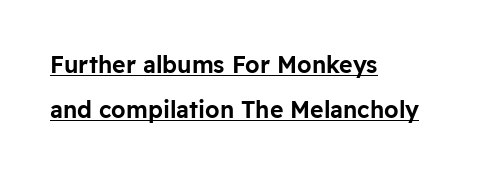
Is the block centered? No — it sits flush against the left margin. These lines stand farther apart than default settings would place them. In terms of letterspacing, this is plain default setting. These lines were composed using upright roman letters. The passage shown is underscored from start to finish.
